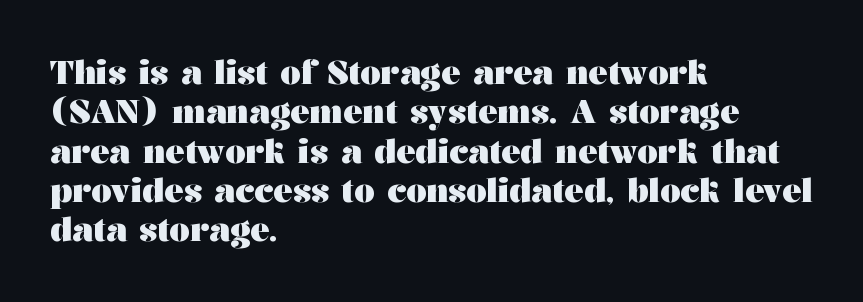
Caption: multi-line text, flush left, ragged right. Yep, those are serifs on the letters. You could not count columns in this text — the font is proportionally spaced. Is there any slant? The stems are plumb. Descenders hang freely into open space.
